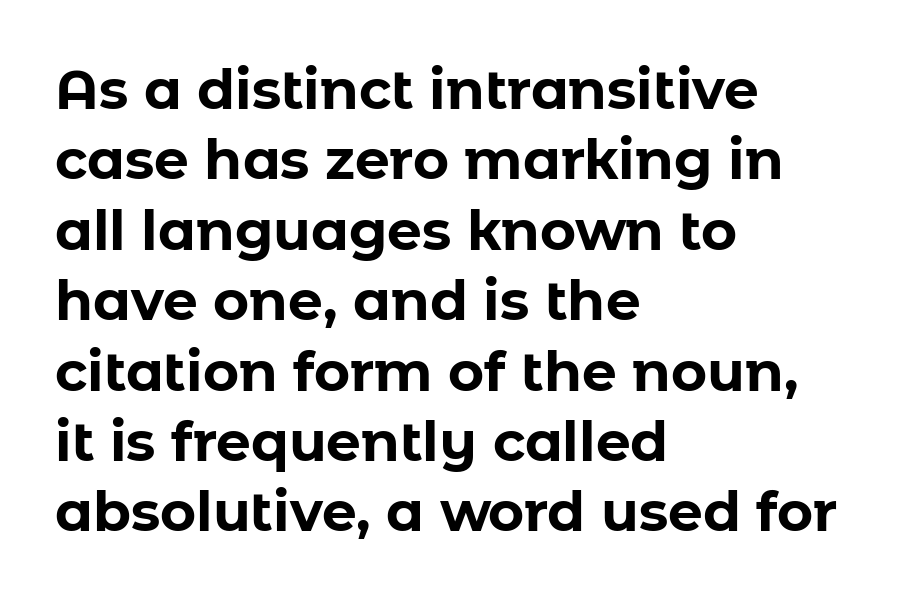
Q: Is the text bold? A: Yes.
Q: Is the text italic (slanted)? A: No, it is upright.
Q: Is the typeface a serif or a sans-serif typeface? A: Sans-serif.
Q: Is the text underlined? A: No.
Q: How is the paragraph aligned? A: Left-aligned.
Q: Is the spacing between letters normal or unusually wide? A: Normal.
Q: Is the spacing between lines tight, normal or loose? A: Normal.
Q: Width (condensed, normal, or wide)? A: Normal.
Q: Stroke contrast? A: Low.
Q: x-height? A: Medium.
Q: Monospaced? A: No.
